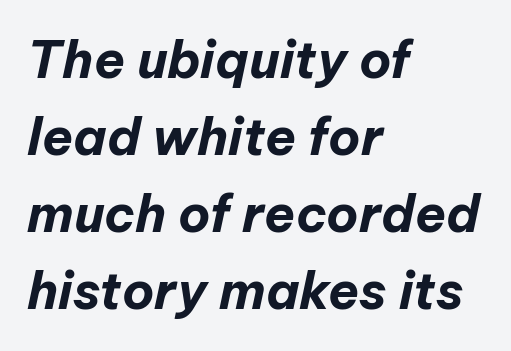
The image shows 51 px bold type, italic (leaning right); set left-aligned, normal line spacing (1.51x), normal letter spacing, not underlined; low stroke contrast and a medium x-height.
